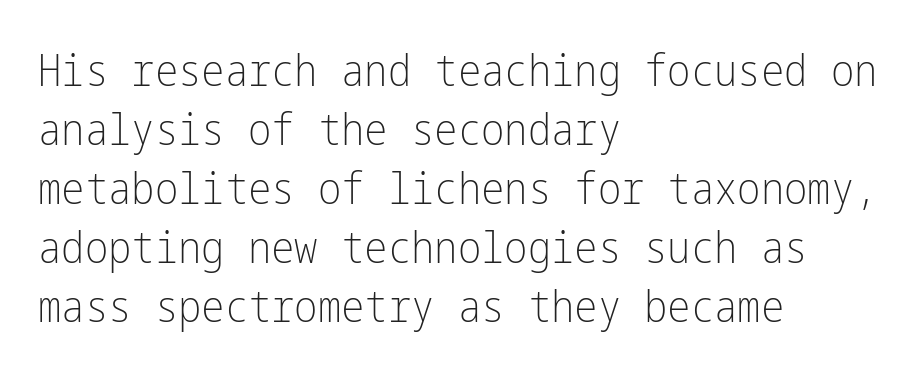
Q: Is the text bold? A: No.
Q: Is the text italic (slanted)? A: No, it is upright.
Q: Is the typeface a serif or a sans-serif typeface? A: Sans-serif.
Q: Is the text underlined? A: No.
Q: How is the paragraph aligned? A: Left-aligned.
Q: Is the spacing between letters normal or unusually wide? A: Normal.
Q: Is the spacing between lines tight, normal or loose? A: Normal.
Q: Width (condensed, normal, or wide)? A: Condensed.
Q: Stroke contrast? A: Low.
Q: x-height? A: Medium.
